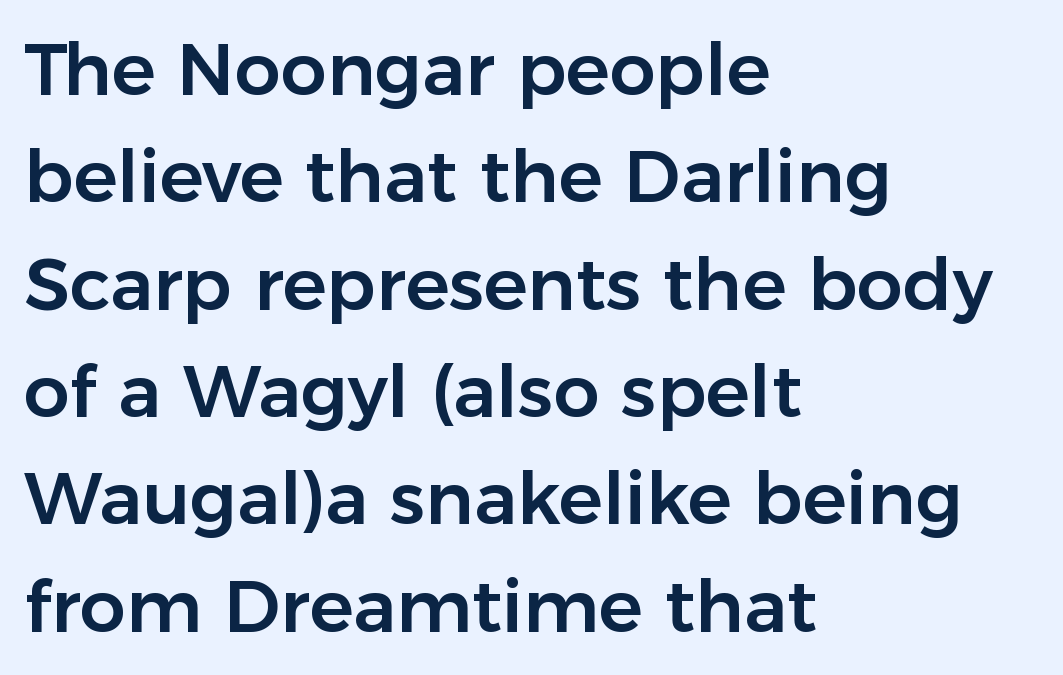
Q: Is the text italic (slanted)? A: No, it is upright.
Q: Is the typeface a serif or a sans-serif typeface? A: Sans-serif.
Q: Is the text underlined? A: No.
Q: How is the paragraph aligned? A: Left-aligned.
Q: Is the spacing between letters normal or unusually wide? A: Normal.
Q: Is the spacing between lines tight, normal or loose? A: Normal.
Q: Width (condensed, normal, or wide)? A: Normal.
Q: Stroke contrast? A: Low.
Q: x-height? A: Medium.
Q: Monospaced? A: No.
